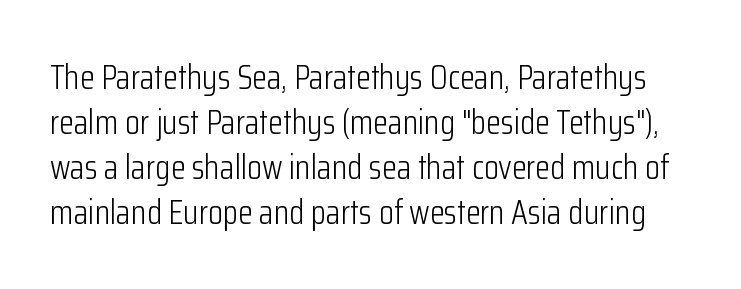
The image shows 34 px light, condensed sans-serif type, upright; set normal line spacing (1.32x), normal letter spacing, not underlined; low stroke contrast and a medium x-height.
